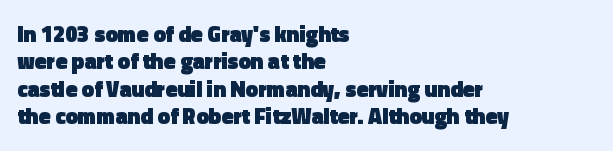
{"italic": "no", "bold": "yes", "underline": "no", "align": "left", "line_spacing": "normal", "line_spacing_ratio": 1.25, "letter_spacing": "normal", "letter_spacing_em": 0.0, "glyph_px": 22}
